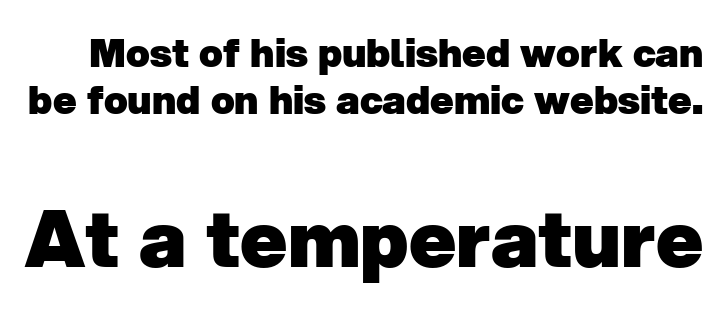
The image shows 78 px heavy sans-serif type; set line spacing 1.21x, normal letter spacing, not underlined; the second (bottom) block is 2.0x larger; low stroke contrast and a medium x-height.
